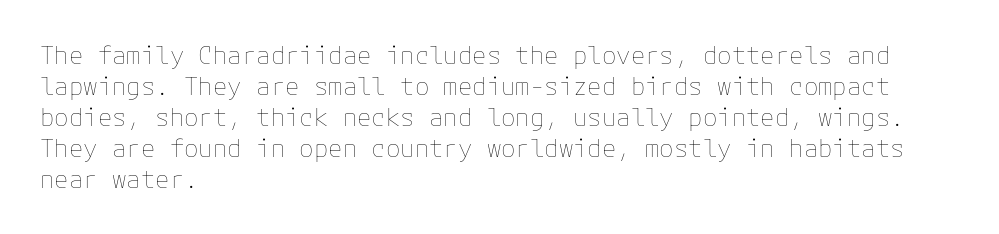
The image shows 24 px text type, upright; set left-aligned, normal line spacing (1.29x), normal letter spacing, not underlined.
